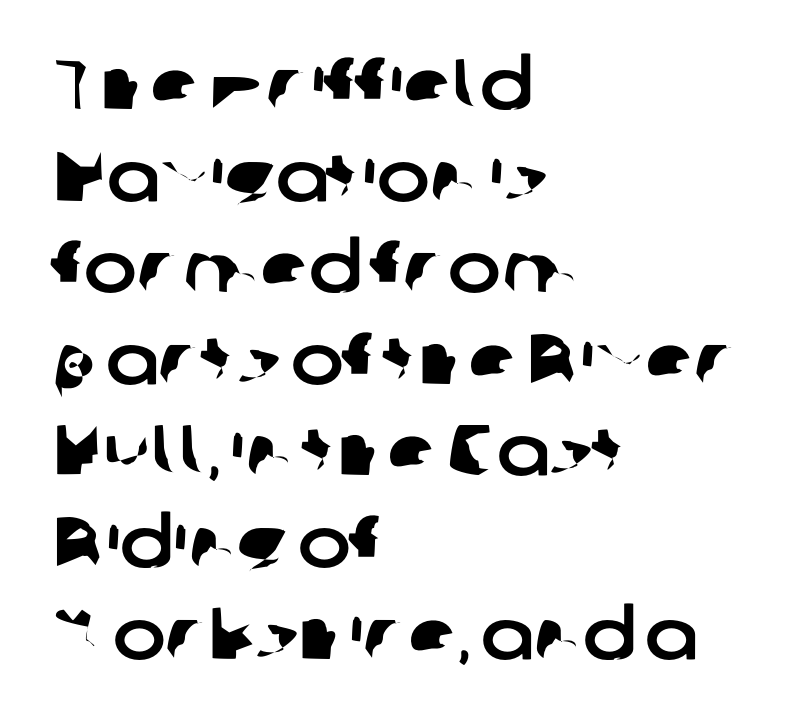
The image shows 71 px sans-serif type; set left-aligned, normal line spacing (1.29x), normal letter spacing, not underlined; low stroke contrast and a medium x-height.
